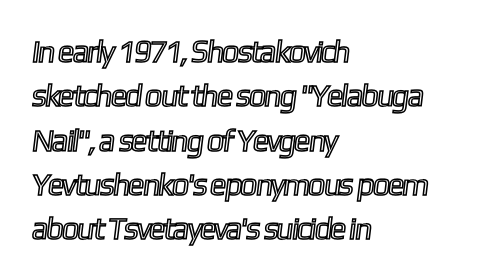
{"width": "condensed", "x_height": "medium", "monospaced": "no", "underline": "no", "align": "left", "line_spacing": "normal", "line_spacing_ratio": 1.43, "letter_spacing": "normal", "letter_spacing_em": 0.0, "glyph_px": 31}
